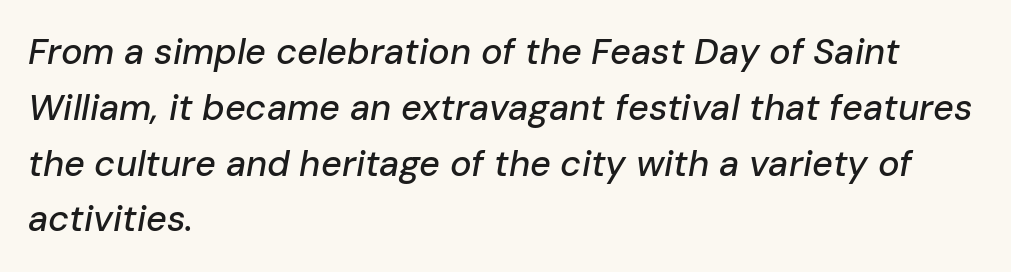
{"italic": "yes", "lean": "right", "slant_degrees": 10, "width": "normal", "stroke_contrast": "low", "x_height": "medium", "monospaced": "no", "underline": "no", "align": "left", "line_spacing": "normal", "line_spacing_ratio": 1.55, "letter_spacing": "normal", "letter_spacing_em": 0.0, "glyph_px": 36}
